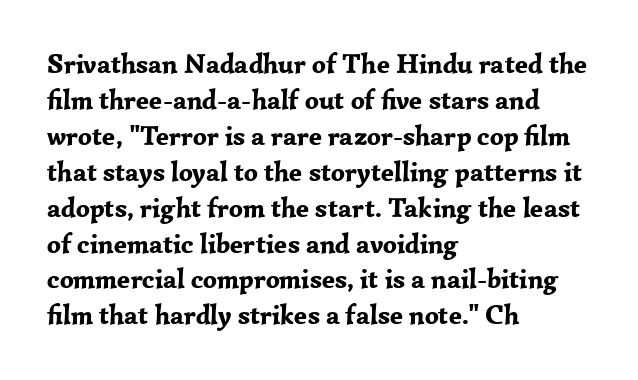
The image shows 27 px bold type, upright; set left-aligned, normal line spacing (1.33x), normal letter spacing, not underlined.
